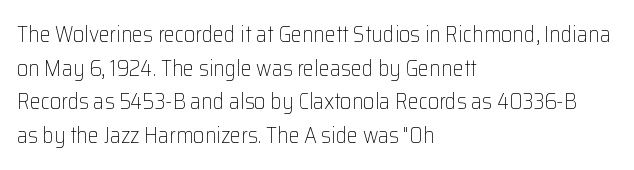
Unbolded letterforms with no extra heft. The letterforms sit shoulder to shoulder at normal distance. Line spacing here is normal. Glance below the letters and you will spot only blank space. Visually the block forms a straight wall on the left and a jagged coastline on the right.
